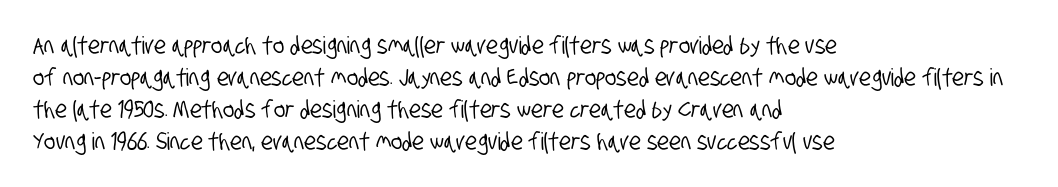
Q: Is the text underlined? A: No.
Q: How is the paragraph aligned? A: Left-aligned.
Q: Is the spacing between letters normal or unusually wide? A: Normal.
Q: Is the spacing between lines tight, normal or loose? A: Normal.
